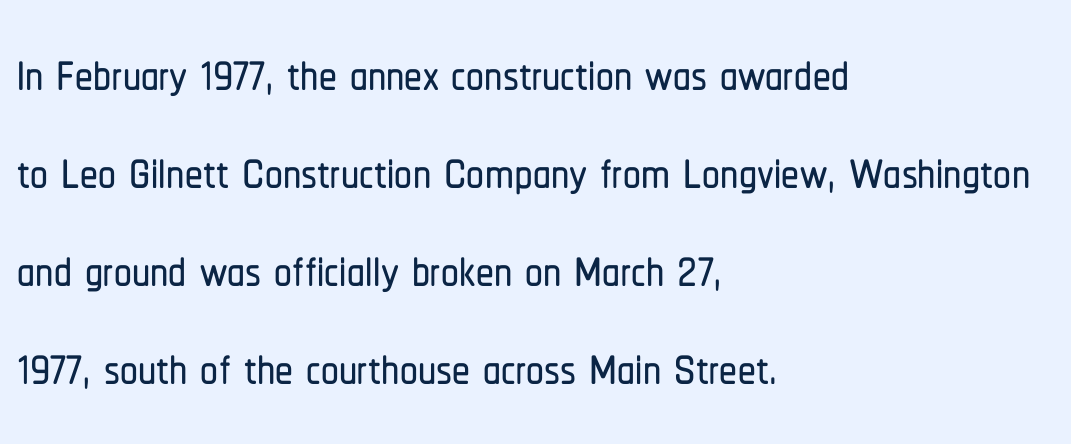
The image shows 71 px condensed sans-serif type, upright; set left-aligned, normal line spacing (1.38x), normal letter spacing, not underlined; low stroke contrast and a medium x-height.
